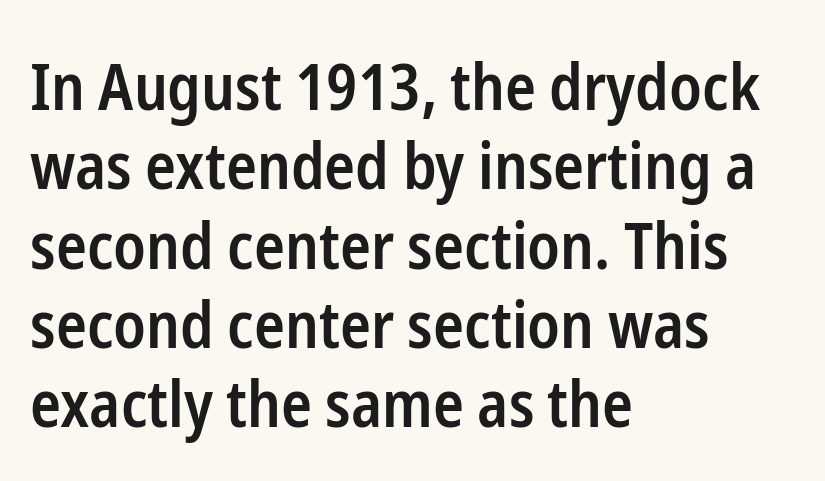
In terms of weight, the rendering is demibold, just under bold. Is the block centered? No — it sits flush against the left margin. Caption: standard tracking, unaltered. Vertical strokes here are truly vertical. The string is rendered with underlining switched off.
